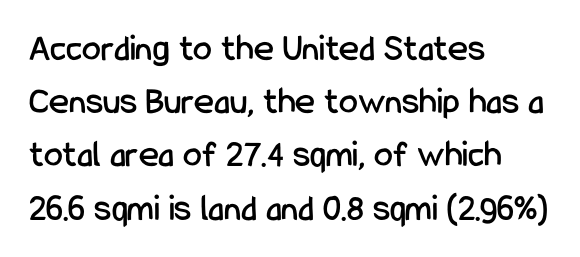
{"serif": "no", "italic": "no", "width": "condensed", "stroke_contrast": "low", "x_height": "medium", "monospaced": "no", "underline": "no", "align": "left", "line_spacing": "normal", "line_spacing_ratio": 1.4, "letter_spacing": "normal", "letter_spacing_em": 0.0, "glyph_px": 38}
